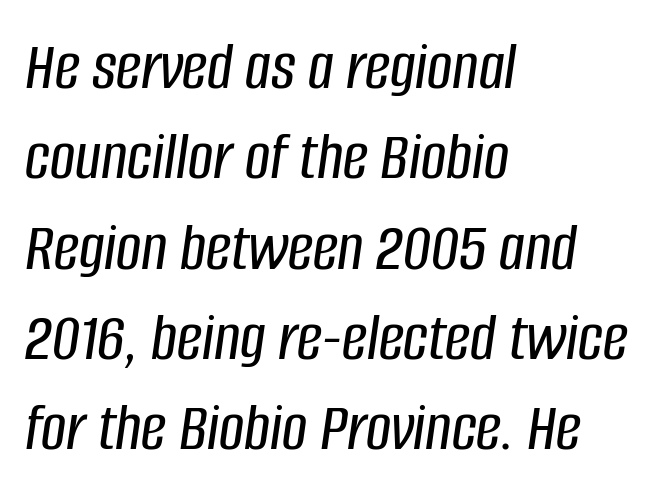
{"italic": "yes", "lean": "right", "slant_degrees": 8, "width": "condensed", "stroke_contrast": "low", "x_height": "large", "monospaced": "no", "underline": "no", "align": "left", "line_spacing": "normal", "line_spacing_ratio": 1.29, "letter_spacing": "normal", "letter_spacing_em": 0.0, "glyph_px": 70}
